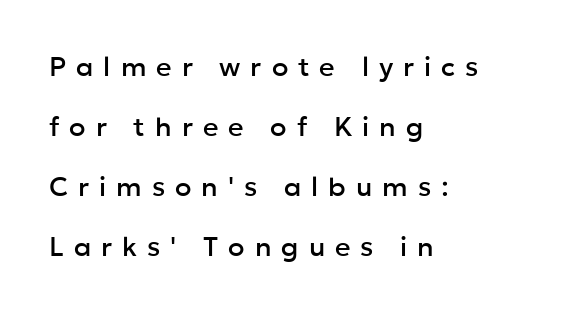
The image shows 27 px text type, upright; set left-aligned, loose line spacing (2.22x), unusually wide letter spacing (+0.37 em), not underlined.
